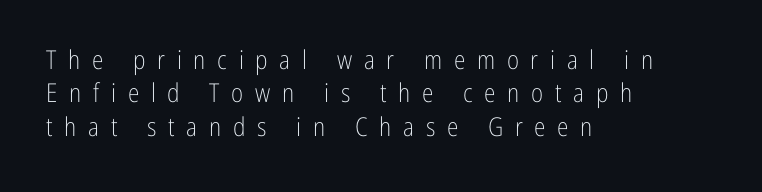
The image shows 26 px text type, upright; set left-aligned, normal line spacing (1.28x), unusually wide letter spacing (+0.45 em), not underlined.
